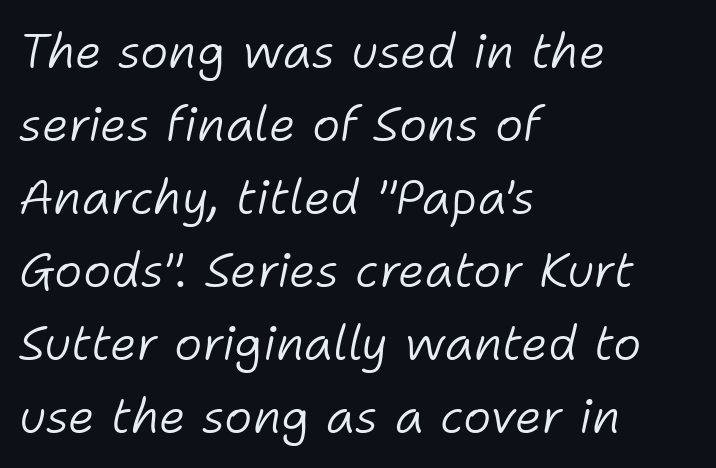
Spacing between characters is what you'd get straight out of the box. Spacing verdict: proportional, widths tailored to each character. Summary of vertical rhythm: regular, with standard interline spacing. Beneath every word, the page is bare.
